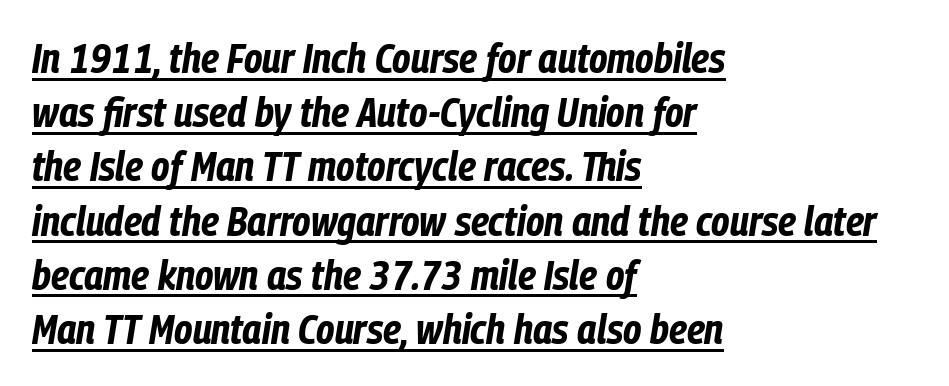
{"italic": "yes", "lean": "right", "slant_degrees": 9, "bold": "yes", "weight": "bold", "width": "condensed", "stroke_contrast": "low", "x_height": "medium", "monospaced": "no", "underline": "yes", "align": "left", "line_spacing": "normal", "line_spacing_ratio": 1.29, "letter_spacing": "normal", "letter_spacing_em": 0.0, "glyph_px": 42}
